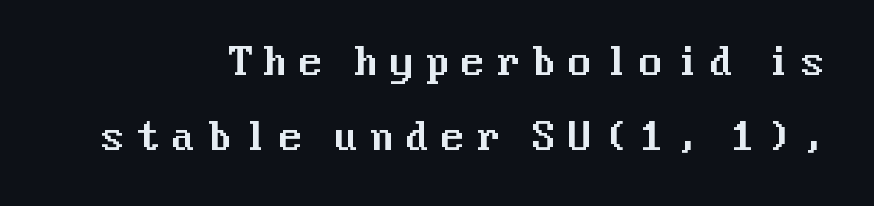
Loosely led — the rows are spread out. Observe the wide spacing: letters keep a clear distance from each other. Descenders hang freely into open space. Examine the stroke ends and you'll find no serifs. Visually the block forms a straight wall on the right and a jagged coastline on the left. Italic: no, the glyphs are upright roman.
